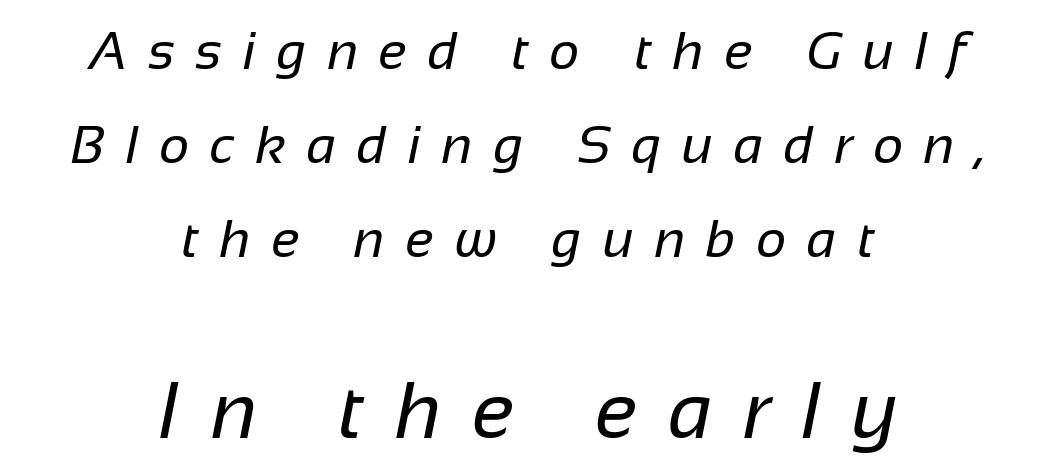
Q: Is the text bold? A: No.
Q: Is the typeface a serif or a sans-serif typeface? A: Sans-serif.
Q: Is the text underlined? A: No.
Q: How is the paragraph aligned? A: Centered.
Q: Is the spacing between letters normal or unusually wide? A: Unusually wide.
Q: Which block of text is set in a larger size, the first (top) or the second (bottom)? A: The second (bottom) one.
Q: Width (condensed, normal, or wide)? A: Normal.
Q: Stroke contrast? A: Low.
Q: x-height? A: Medium.
Q: Monospaced? A: No.
